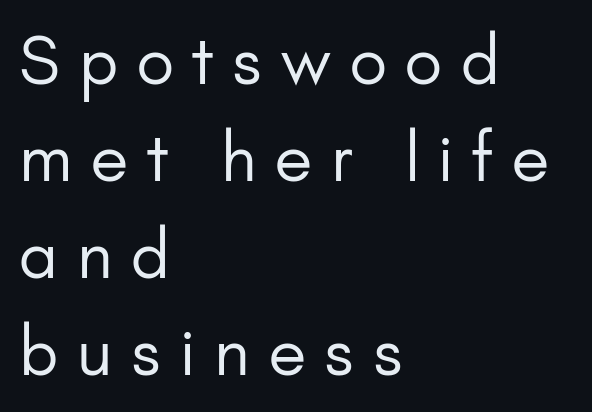
{"serif": "no", "italic": "no", "bold": "no", "weight": "regular", "width": "normal", "stroke_contrast": "low", "x_height": "small", "monospaced": "no", "underline": "no", "align": "left", "line_spacing": "normal", "line_spacing_ratio": 1.49, "letter_spacing": "wide", "letter_spacing_em": 0.29, "glyph_px": 65}
